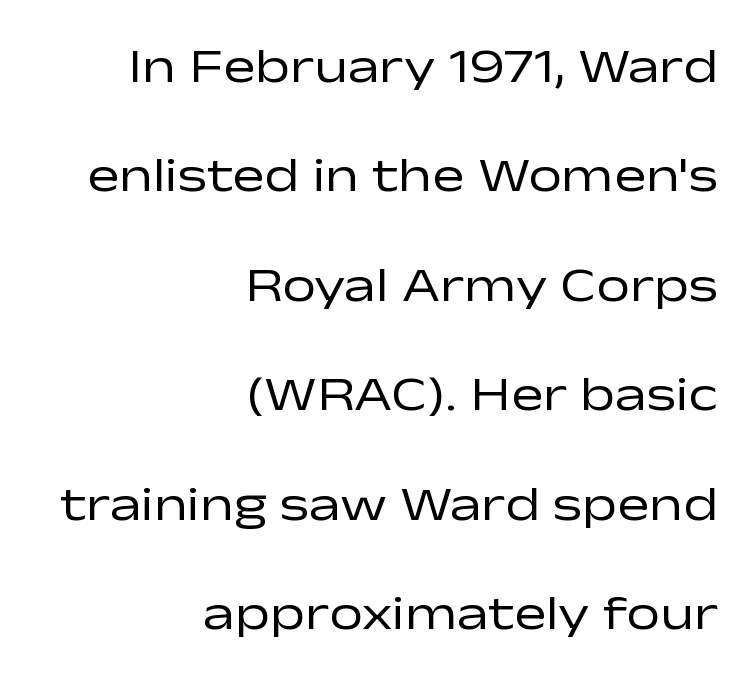
The image shows 48 px regular-weight, wide sans-serif type, upright; set right-aligned, loose line spacing (2.28x), normal letter spacing, not underlined; low stroke contrast and a medium x-height.
